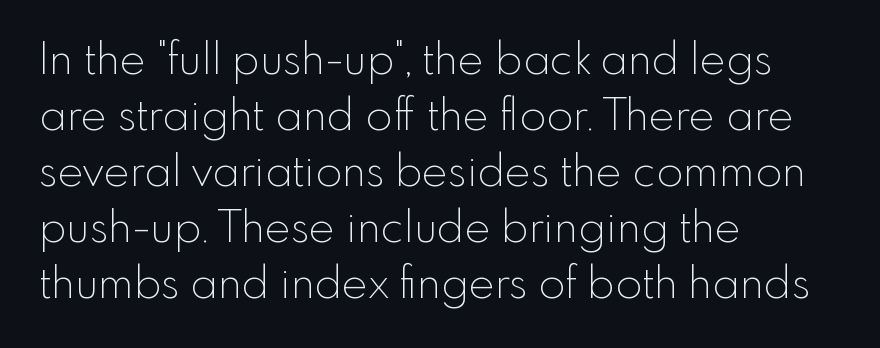
{"serif": "no", "italic": "no", "bold": "no", "weight": "thin", "width": "normal", "x_height": "small", "monospaced": "no", "underline": "no", "align": "left", "line_spacing": "normal", "line_spacing_ratio": 1.27, "letter_spacing": "normal", "letter_spacing_em": 0.0, "glyph_px": 44}
